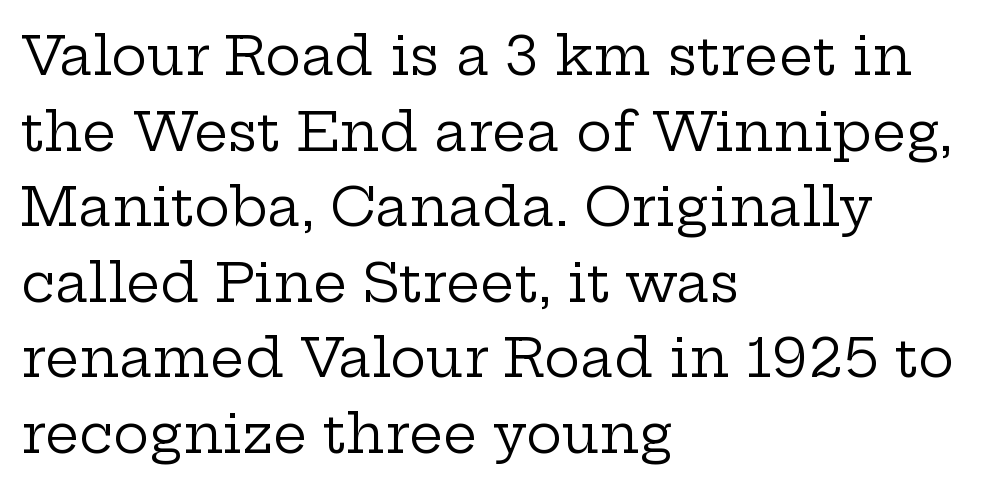
{"serif": "yes", "italic": "no", "bold": "no", "weight": "regular", "width": "wide", "stroke_contrast": "low", "x_height": "medium", "monospaced": "no", "underline": "no", "align": "left", "line_spacing": "normal", "line_spacing_ratio": 1.4, "letter_spacing": "normal", "letter_spacing_em": 0.0, "glyph_px": 54}
